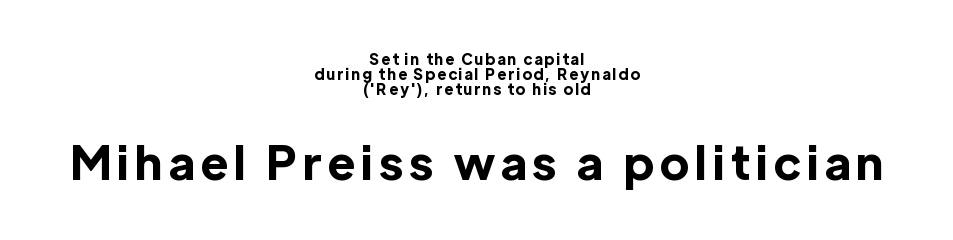
What's the leading like? Squeezed, with rows nearly overlapping. The setting favours the middle, as headings and verse often do. The following chunk of copy outweighs the initial chunk in type size. The passage shown is not underscored anywhere. This sample uses a sans-serif face. In terms of posture, this sample is upright.
